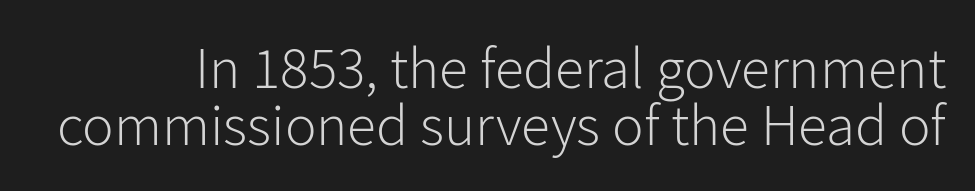
Q: Is the text bold? A: No.
Q: Is the text italic (slanted)? A: No, it is upright.
Q: Is the typeface a serif or a sans-serif typeface? A: Sans-serif.
Q: Is the text underlined? A: No.
Q: Is the spacing between letters normal or unusually wide? A: Normal.
Q: Is the spacing between lines tight, normal or loose? A: Tight.
Q: Width (condensed, normal, or wide)? A: Normal.
Q: Stroke contrast? A: Low.
Q: x-height? A: Medium.
Q: Monospaced? A: No.
